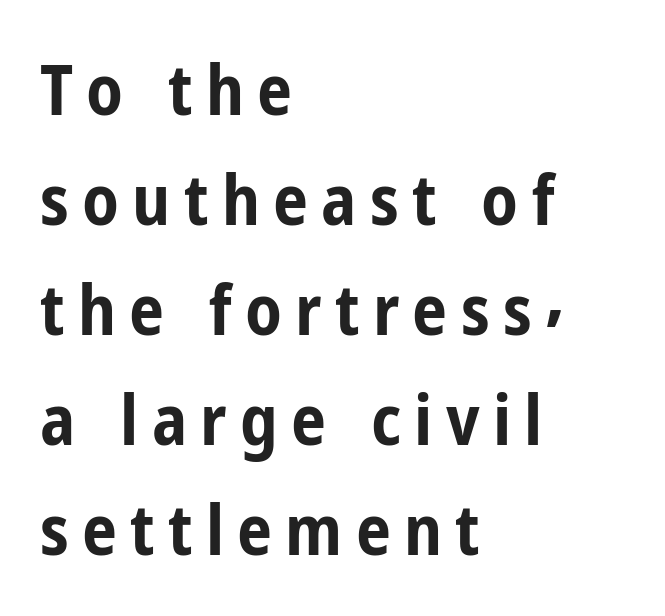
The image shows 70 px bold, condensed sans-serif type, upright; set left-aligned, normal line spacing (1.57x), not underlined; low stroke contrast and a medium x-height.
